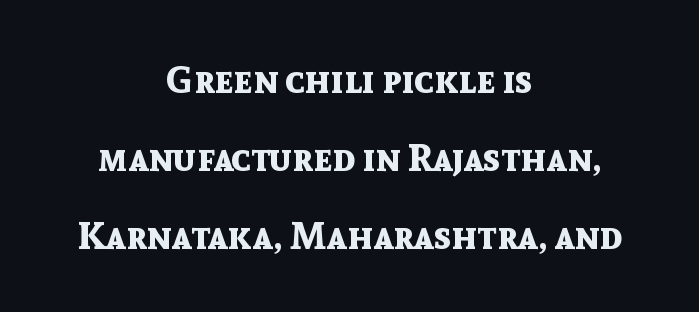
Q: Is the text bold? A: Yes.
Q: Is the text italic (slanted)? A: No, it is upright.
Q: Is the typeface a serif or a sans-serif typeface? A: Sans-serif.
Q: Is the text underlined? A: No.
Q: How is the paragraph aligned? A: Centered.
Q: Is the spacing between letters normal or unusually wide? A: Normal.
Q: Is the spacing between lines tight, normal or loose? A: Loose.
Q: Width (condensed, normal, or wide)? A: Normal.
Q: x-height? A: Medium.
Q: Monospaced? A: No.
